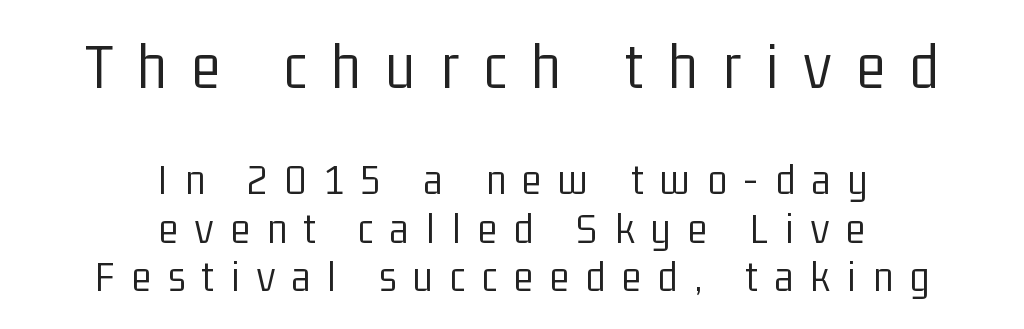
Q: Is the text bold? A: No.
Q: Is the text italic (slanted)? A: No, it is upright.
Q: Is the typeface a serif or a sans-serif typeface? A: Sans-serif.
Q: Is the text underlined? A: No.
Q: How is the paragraph aligned? A: Centered.
Q: Is the spacing between letters normal or unusually wide? A: Unusually wide.
Q: Is the spacing between lines tight, normal or loose? A: Tight.
Q: Which block of text is set in a larger size, the first (top) or the second (bottom)? A: The first (top) one.
Q: Width (condensed, normal, or wide)? A: Condensed.
Q: Stroke contrast? A: Low.
Q: x-height? A: Medium.
Q: Monospaced? A: No.
